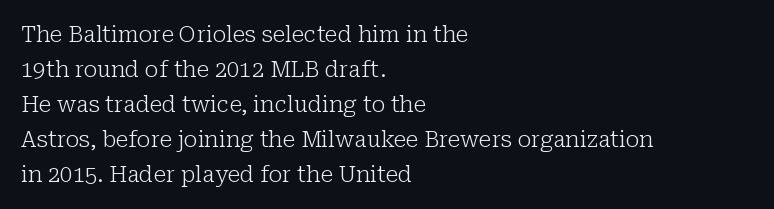
Q: Is the text bold? A: No.
Q: Is the text italic (slanted)? A: No, it is upright.
Q: Is the text underlined? A: No.
Q: How is the paragraph aligned? A: Left-aligned.
Q: Is the spacing between letters normal or unusually wide? A: Normal.
Q: Is the spacing between lines tight, normal or loose? A: Normal.
